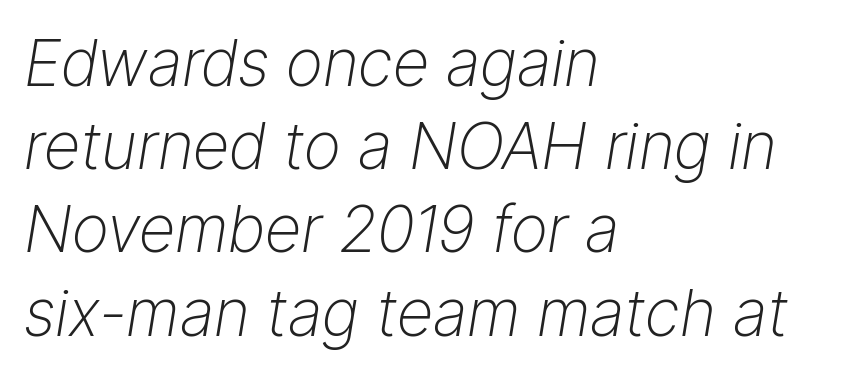
The image shows 64 px light type, italic (leaning right); set left-aligned, normal line spacing (1.3x), normal letter spacing, not underlined; low stroke contrast and a medium x-height.
